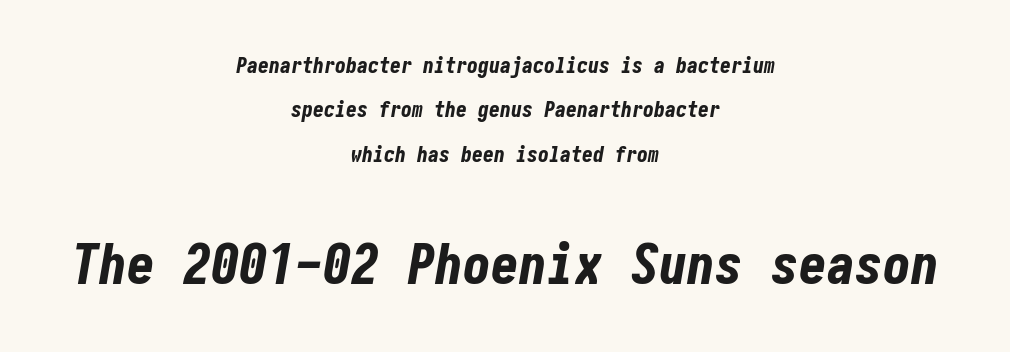
The image shows 56 px bold, condensed type, italic (leaning right); set centered, loose line spacing (2.02x), normal letter spacing, not underlined; the second (bottom) block is 2.55x larger; low stroke contrast and a medium x-height.
